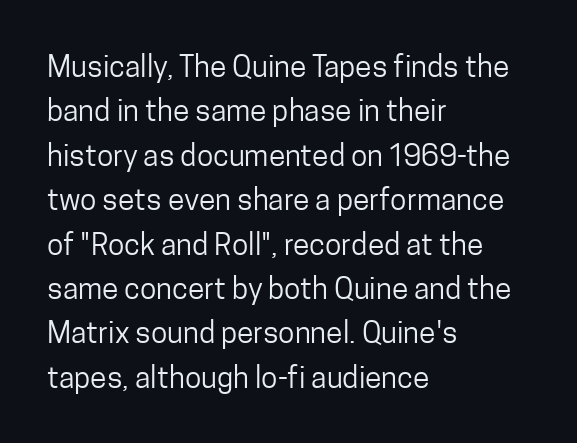
Q: Is the text bold? A: No.
Q: Is the text italic (slanted)? A: No, it is upright.
Q: Is the typeface a serif or a sans-serif typeface? A: Sans-serif.
Q: Is the text underlined? A: No.
Q: How is the paragraph aligned? A: Left-aligned.
Q: Is the spacing between letters normal or unusually wide? A: Normal.
Q: Is the spacing between lines tight, normal or loose? A: Normal.
Q: Width (condensed, normal, or wide)? A: Condensed.
Q: Stroke contrast? A: Low.
Q: x-height? A: Medium.
Q: Monospaced? A: No.
